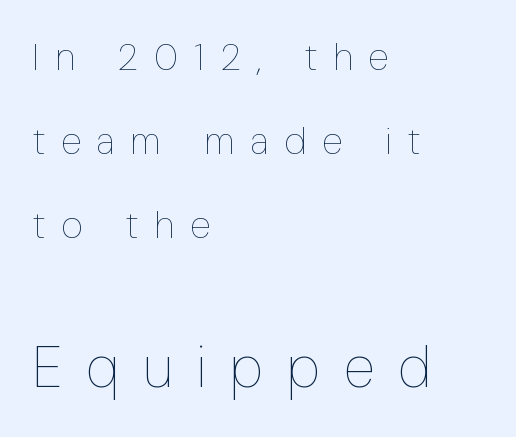
Q: Is the text bold? A: No.
Q: Is the text italic (slanted)? A: No, it is upright.
Q: Is the text underlined? A: No.
Q: How is the paragraph aligned? A: Left-aligned.
Q: Is the spacing between letters normal or unusually wide? A: Unusually wide.
Q: Is the spacing between lines tight, normal or loose? A: Loose.
Q: Which block of text is set in a larger size, the first (top) or the second (bottom)? A: The second (bottom) one.
Q: Width (condensed, normal, or wide)? A: Condensed.
Q: Stroke contrast? A: Low.
Q: x-height? A: Medium.
Q: Monospaced? A: No.
